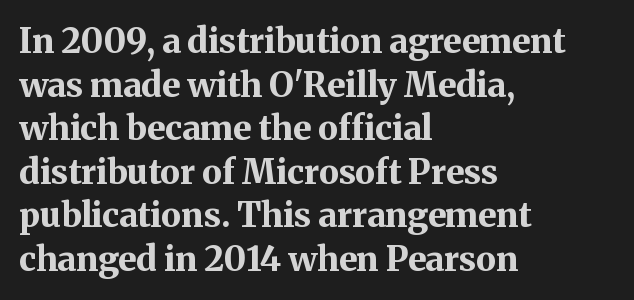
{"serif": "yes", "italic": "no", "bold": "yes", "weight": "bold", "width": "normal", "stroke_contrast": "medium", "x_height": "medium", "monospaced": "no", "underline": "no", "align": "left", "line_spacing": "normal", "line_spacing_ratio": 1.28, "letter_spacing": "normal", "letter_spacing_em": 0.0, "glyph_px": 34}
